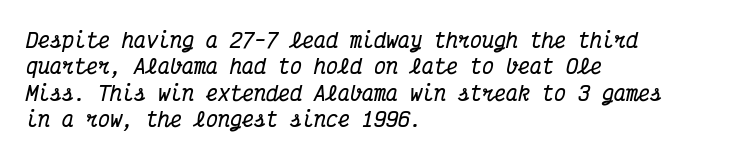
The string is rendered with underlining switched off. Typographic density is high because the face is bold. What's the leading like? Ordinary, nothing unusual. Tracking value appears to be zero — textbook default spacing. The text carries the slant typical of an italic or oblique font. The rag falls on the right side of this text block.
